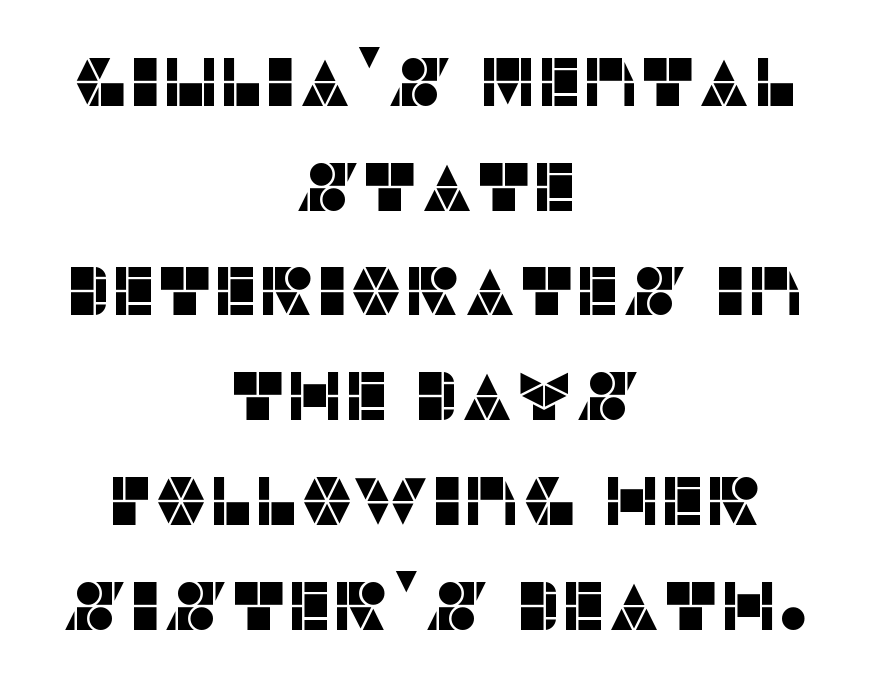
The space between consecutive lines is moderate. Proportional: the letters do not fall into vertical columns. Each line is balanced around a shared central axis. What stands out about the letter spacing? Nothing — it is the standard amount. Each row of text sits above clean, open space.
